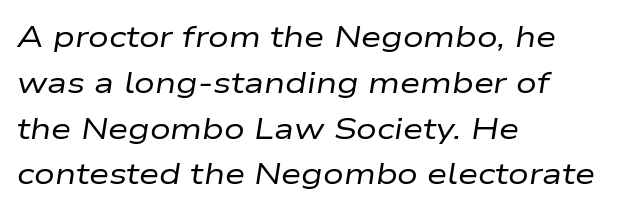
The image shows 29 px regular-weight, wide type, italic (leaning right); set left-aligned, normal line spacing (1.58x), normal letter spacing, not underlined; low stroke contrast and a medium x-height.
